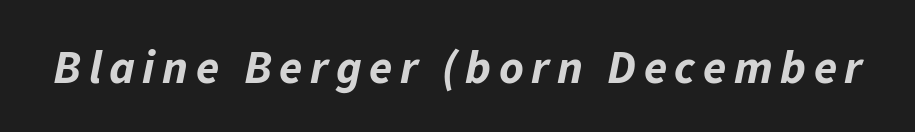
Q: Is the text bold? A: Yes.
Q: Is the text italic (slanted)? A: Yes, it leans right by about 11 degrees.
Q: Is the text underlined? A: No.
Q: Width (condensed, normal, or wide)? A: Normal.
Q: Stroke contrast? A: Low.
Q: x-height? A: Medium.
Q: Monospaced? A: No.
